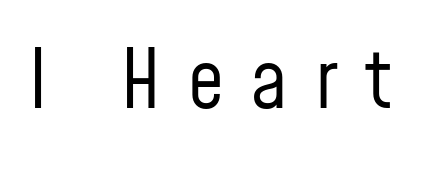
Q: Is the text bold? A: No.
Q: Is the text italic (slanted)? A: No, it is upright.
Q: Is the typeface a serif or a sans-serif typeface? A: Sans-serif.
Q: Is the text underlined? A: No.
Q: Is the spacing between letters normal or unusually wide? A: Unusually wide.
Q: Width (condensed, normal, or wide)? A: Condensed.
Q: Stroke contrast? A: Low.
Q: x-height? A: Medium.
Q: Monospaced? A: No.
